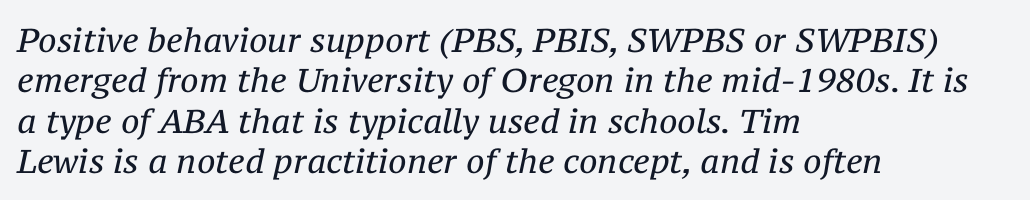
Summary of weight: not heavy and not bold. A typesetter would call this proportional, since set widths differ per character. It's the slanting kind of type. Is this a sans? No — the strokes have serifs. The setting favours the left margin, as ordinary paragraphs usually do. How are the letters spaced? Ordinarily, with no added tracking.
